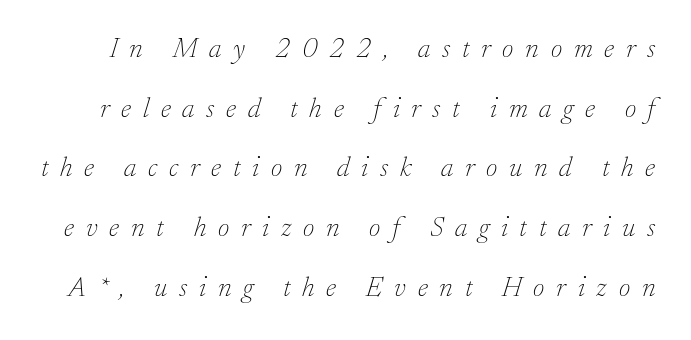
{"serif": "yes", "italic": "yes", "lean": "right", "slant_degrees": 17, "bold": "no", "weight": "thin", "width": "normal", "stroke_contrast": "low", "x_height": "small", "monospaced": "no", "underline": "no", "line_spacing": "loose", "line_spacing_ratio": 2.13, "letter_spacing": "wide", "letter_spacing_em": 0.42, "glyph_px": 28}
